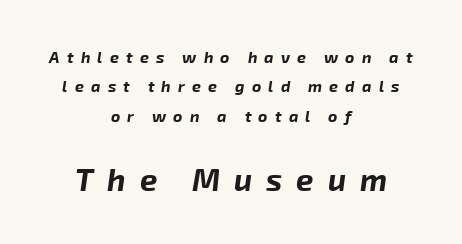
{"italic": "yes", "lean": "right", "slant_degrees": 8, "bold": "yes", "weight": "bold", "width": "normal", "stroke_contrast": "low", "x_height": "medium", "monospaced": "no", "underline": "no", "align": "center", "line_spacing_ratio": 1.84, "letter_spacing": "wide", "letter_spacing_em": 0.45, "larger_block": "second", "size_ratio": 1.94, "glyph_px": 31}
